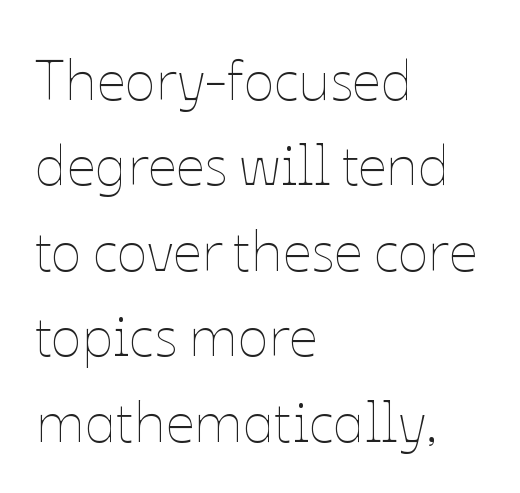
Q: Is the text bold? A: No.
Q: Is the text italic (slanted)? A: No, it is upright.
Q: Is the text underlined? A: No.
Q: How is the paragraph aligned? A: Left-aligned.
Q: Is the spacing between letters normal or unusually wide? A: Normal.
Q: Is the spacing between lines tight, normal or loose? A: Normal.
Q: Width (condensed, normal, or wide)? A: Normal.
Q: Stroke contrast? A: Low.
Q: x-height? A: Medium.
Q: Monospaced? A: No.
